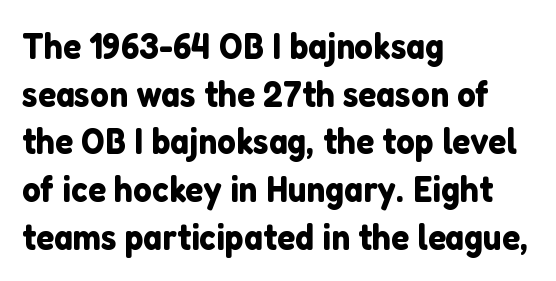
Baseline-to-baseline distance is the conventional proportion of letter height. The compositor pushed each line to the left boundary. The typography opts for an upright posture over an oblique one. A typesetter would call this proportional, since set widths differ per character. The space beneath each line is pristine and unruled. Unlike a traditional serif, this face leaves its strokes unadorned.
